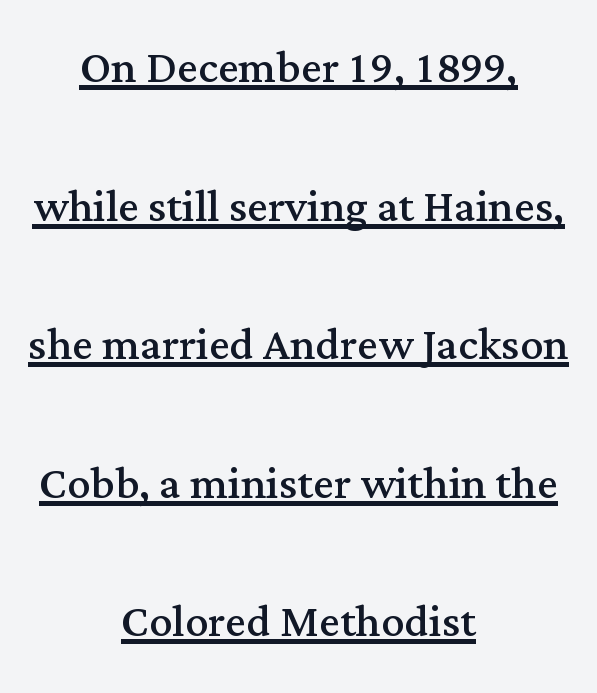
Q: Is the text bold? A: No.
Q: Is the text italic (slanted)? A: No, it is upright.
Q: Is the typeface a serif or a sans-serif typeface? A: Serif.
Q: Is the text underlined? A: Yes.
Q: How is the paragraph aligned? A: Centered.
Q: Is the spacing between letters normal or unusually wide? A: Normal.
Q: Is the spacing between lines tight, normal or loose? A: Loose.
Q: Width (condensed, normal, or wide)? A: Normal.
Q: Stroke contrast? A: Medium.
Q: x-height? A: Medium.
Q: Monospaced? A: No.
